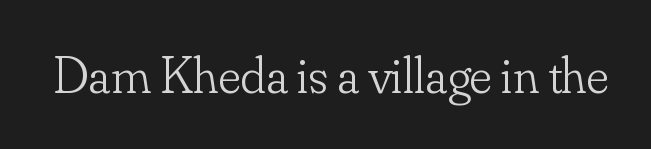
Q: Is the text bold? A: No.
Q: Is the text italic (slanted)? A: No, it is upright.
Q: Is the typeface a serif or a sans-serif typeface? A: Serif.
Q: Is the text underlined? A: No.
Q: Is the spacing between letters normal or unusually wide? A: Normal.
Q: Width (condensed, normal, or wide)? A: Normal.
Q: Stroke contrast? A: Low.
Q: x-height? A: Small.
Q: Monospaced? A: No.
